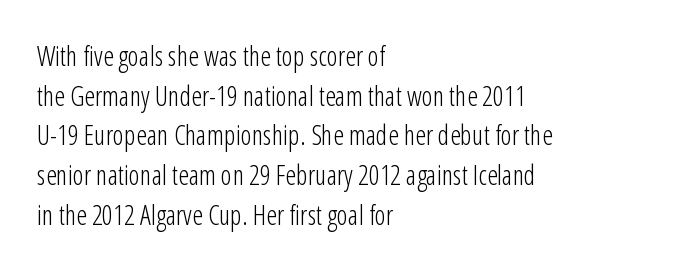
{"italic": "no", "bold": "no", "underline": "no", "align": "left", "line_spacing": "normal", "line_spacing_ratio": 1.47, "letter_spacing": "normal", "letter_spacing_em": 0.0, "glyph_px": 27}
